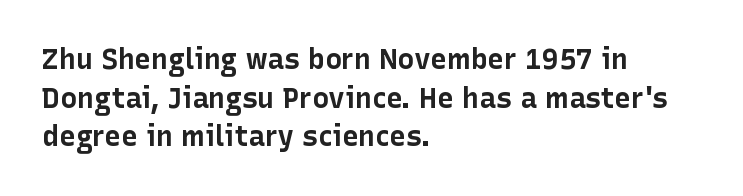
Decoration check: the copy has no underline. The typesetting leans heavy: a genuine bold. Is the block centered? No — it sits flush against the left margin. Horizontal bands of white between lines are of average thickness.
